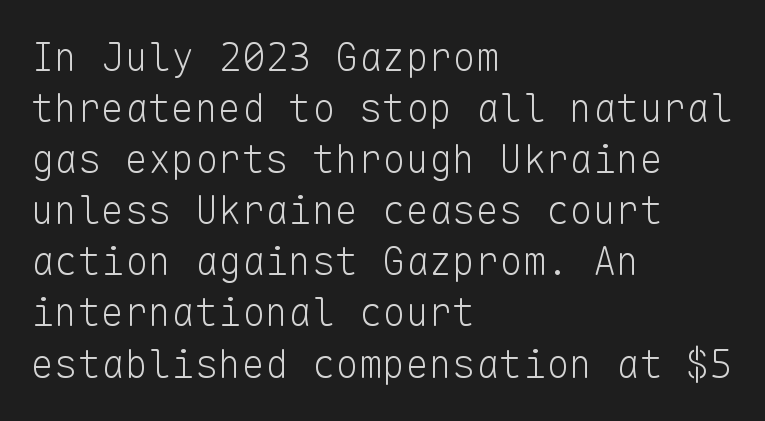
{"serif": "no", "italic": "no", "bold": "no", "weight": "light", "width": "normal", "stroke_contrast": "low", "x_height": "medium", "monospaced": "yes", "underline": "no", "align": "left", "line_spacing": "normal", "line_spacing_ratio": 1.31, "letter_spacing": "normal", "letter_spacing_em": 0.0, "glyph_px": 39}
